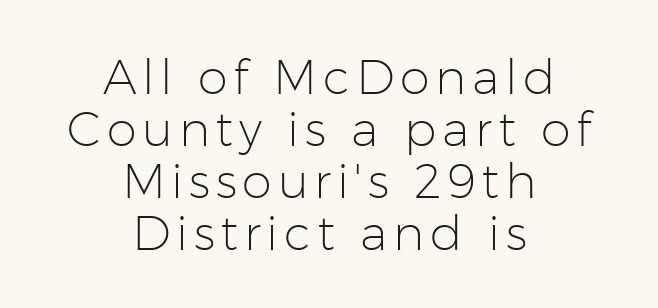
Q: Is the text bold? A: No.
Q: Is the text italic (slanted)? A: No, it is upright.
Q: Is the typeface a serif or a sans-serif typeface? A: Sans-serif.
Q: Is the text underlined? A: No.
Q: How is the paragraph aligned? A: Centered.
Q: Is the spacing between lines tight, normal or loose? A: Tight.
Q: Width (condensed, normal, or wide)? A: Normal.
Q: Stroke contrast? A: Low.
Q: x-height? A: Medium.
Q: Monospaced? A: No.
